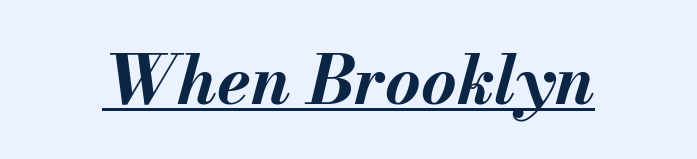
The image shows 68 px bold type, italic (leaning right); set normal letter spacing, underlined; medium stroke contrast and a small x-height.
